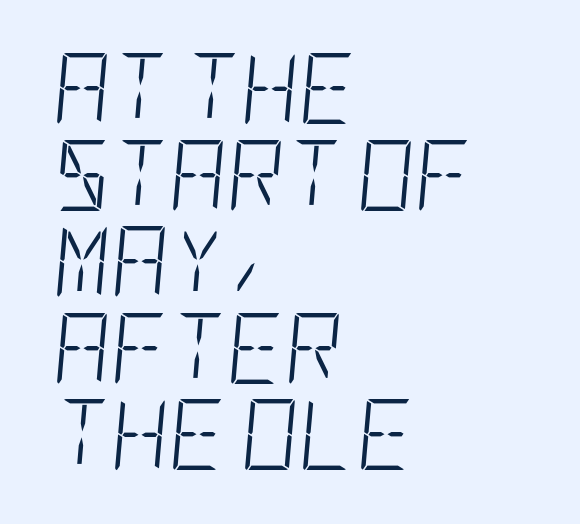
Line starts are locked; line ends wander. Descenders are the only things crossing below the line. The line texture is even and compact thanks to regular tracking. The typeface has the unassuming heft of standard copy or less.
